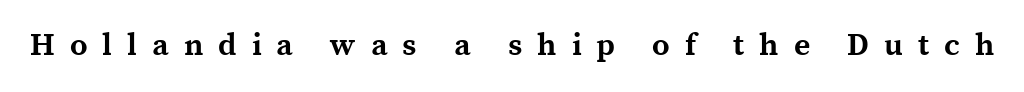
The image shows 31 px bold serif type, upright; set unusually wide letter spacing (+0.49 em), not underlined; a medium x-height.
